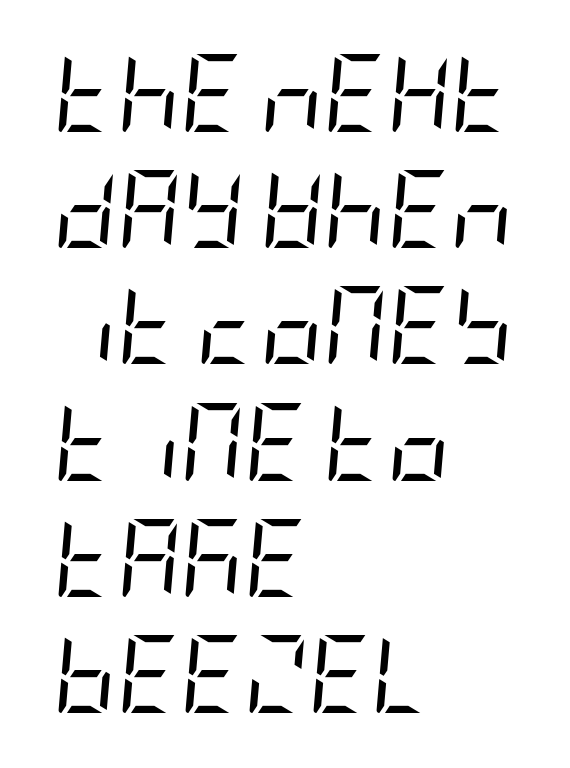
The image shows 78 px regular-weight, condensed type, italic (leaning right); set left-aligned, normal line spacing (1.49x), normal letter spacing, not underlined; low stroke contrast and a large x-height.
